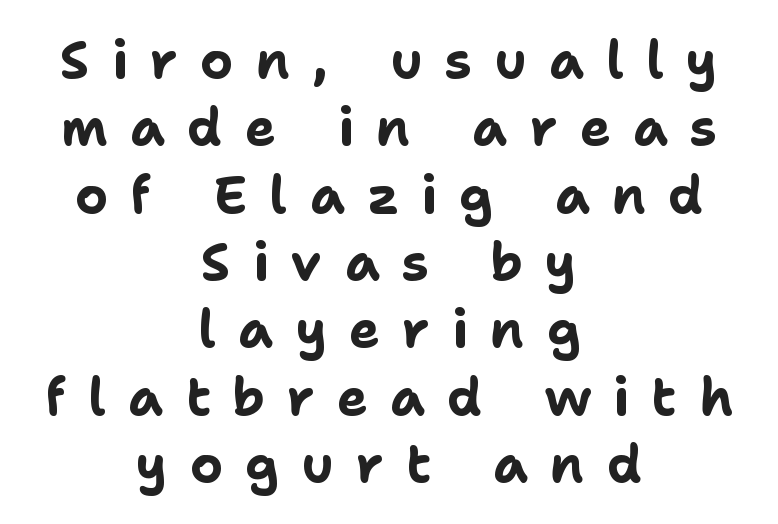
Caption: expanded tracking, letters set apart. Typographic density is high because the face is bold. A bare baseline throughout the passage. You could not count columns in this text — the font is proportionally spaced. One-word summary of the alignment: center. Posture: upright roman.
